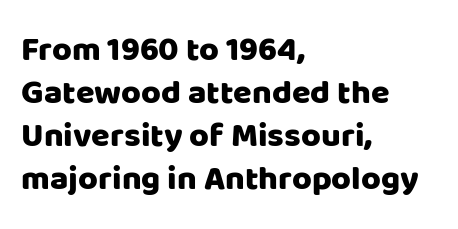
{"serif": "no", "italic": "no", "width": "normal", "stroke_contrast": "low", "x_height": "large", "monospaced": "no", "underline": "no", "align": "left", "line_spacing": "normal", "line_spacing_ratio": 1.26, "letter_spacing": "normal", "letter_spacing_em": 0.0, "glyph_px": 34}
